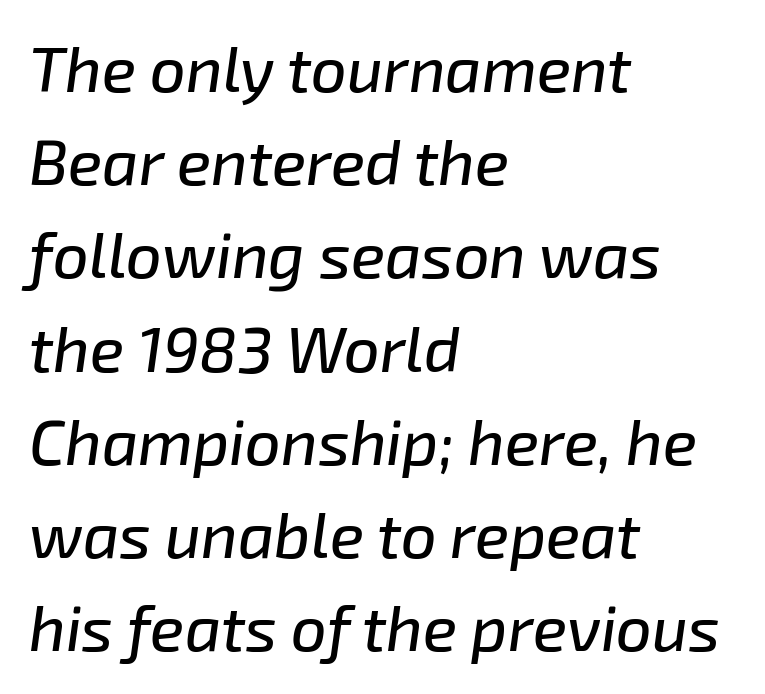
The image shows 63 px text type, italic (leaning right); set left-aligned, normal line spacing (1.48x), normal letter spacing, not underlined; low stroke contrast and a medium x-height.
